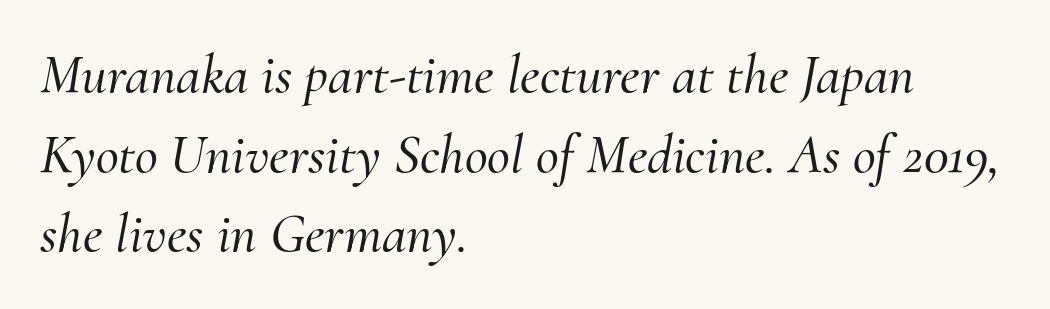
{"serif": "yes", "italic": "yes", "lean": "right", "slant_degrees": 10, "width": "normal", "stroke_contrast": "medium", "x_height": "small", "monospaced": "no", "underline": "no", "align": "left", "line_spacing": "normal", "line_spacing_ratio": 1.42, "letter_spacing": "normal", "letter_spacing_em": 0.0, "glyph_px": 56}
